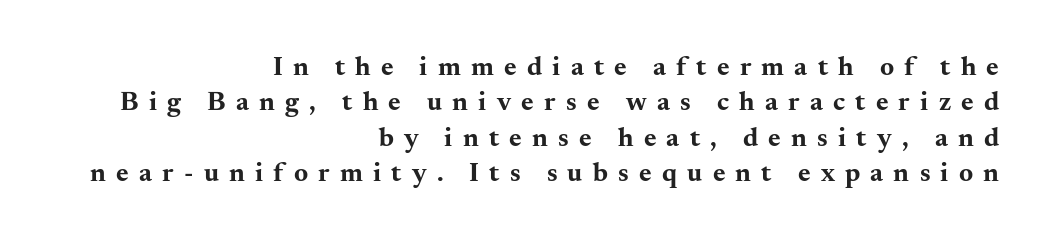
{"italic": "no", "bold": "yes", "underline": "no", "align": "right", "line_spacing": "normal", "line_spacing_ratio": 1.31, "letter_spacing": "wide", "letter_spacing_em": 0.38, "glyph_px": 27}
